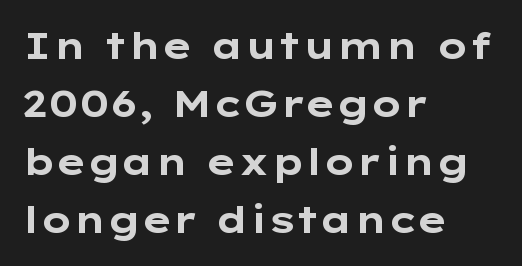
Serifs: no, the terminals of the letterforms are clean. If you drew a line through each stem, it would be perfectly vertical. Caption: multi-line text, flush left, ragged right. What weight is shown? A full bold with thick strokes. Spacing verdict: proportional, widths tailored to each character.
